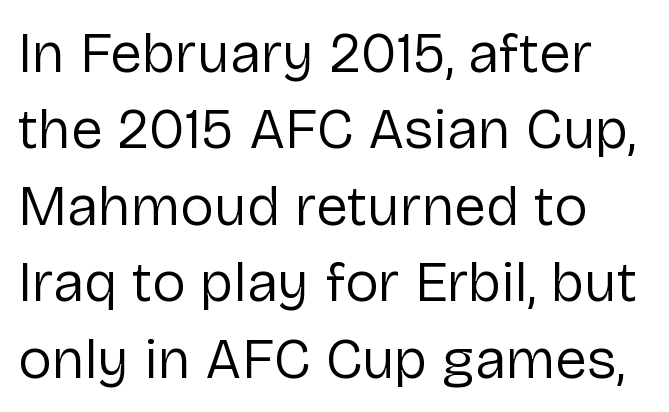
Q: Is the text bold? A: No.
Q: Is the text italic (slanted)? A: No, it is upright.
Q: Is the typeface a serif or a sans-serif typeface? A: Sans-serif.
Q: Is the text underlined? A: No.
Q: Is the spacing between letters normal or unusually wide? A: Normal.
Q: Is the spacing between lines tight, normal or loose? A: Normal.
Q: Width (condensed, normal, or wide)? A: Normal.
Q: Stroke contrast? A: Low.
Q: x-height? A: Medium.
Q: Monospaced? A: No.
